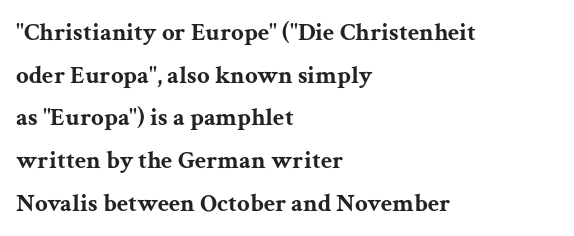
Tall strokes in this sample are plumb rather than angled. What stands out about the letter spacing? Nothing — it is the standard amount. Decoration check: the copy has no underline. A student would call this left alignment; a typographer would say flush left, rag right. A dark, heavy texture on the line: the type is bold.
